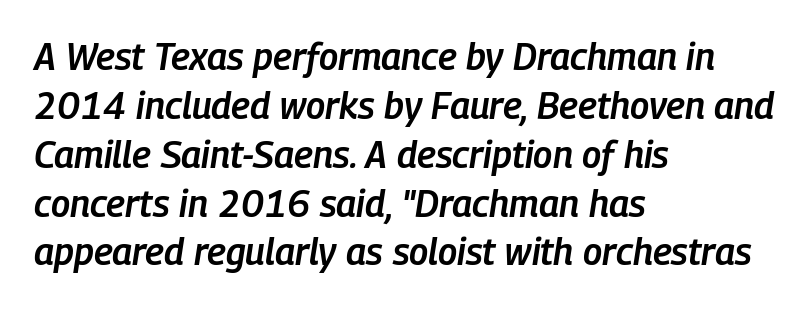
Yep, that's italic — everything's leaning. Successive baselines arrive at the customary interval. The rendering uses natural spacing where letterforms have individual widths. Caption: standard tracking, unaltered.
